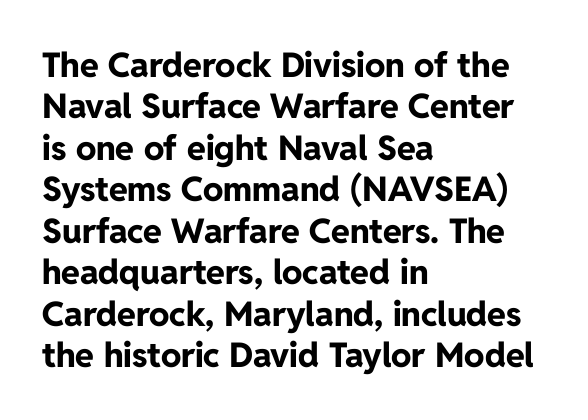
{"serif": "no", "italic": "no", "bold": "yes", "weight": "bold", "width": "normal", "stroke_contrast": "low", "x_height": "medium", "monospaced": "no", "underline": "no", "align": "left", "line_spacing_ratio": 1.22, "letter_spacing": "normal", "letter_spacing_em": 0.0, "glyph_px": 34}
